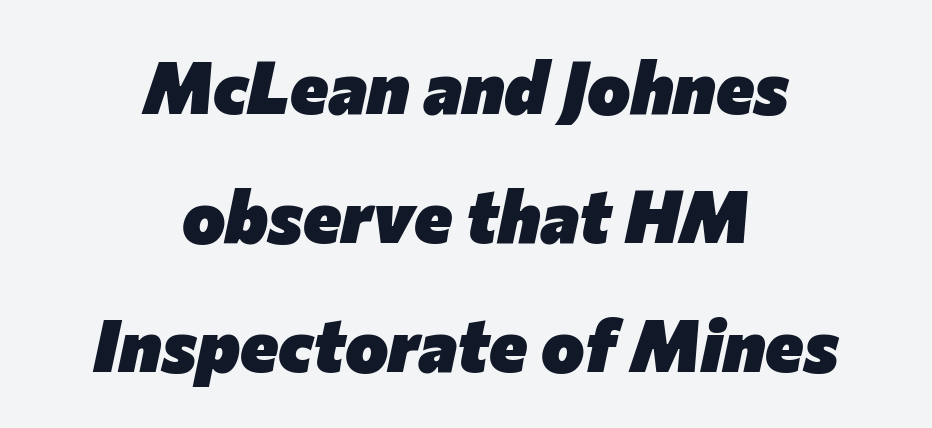
Emphasis by weight is at full strength: bold. These lines stack symmetrically, like a column narrowing and widening about its center. The face used here is proportionally spaced, like ordinary book or web type. Underlining? Definitely not there. This sample uses an oblique cut, with every glyph tilted off the vertical.
